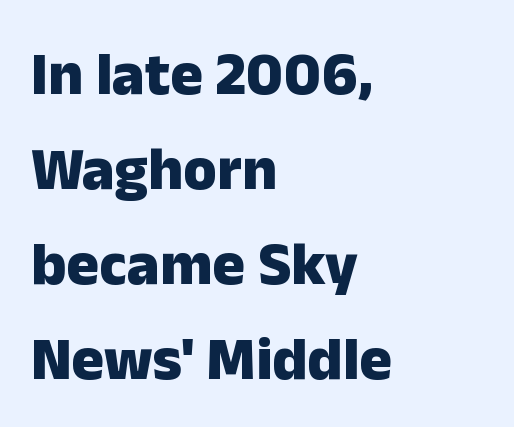
The rendering uses a bold face; every stroke is thick and dark. When letters stand straight like this, we call the style roman or upright. Descenders hang freely into open space. Vertical spacing — default. The typeface chosen for these lines omits serifs. Here the glyphs are tracked normally, forming tight word shapes.
